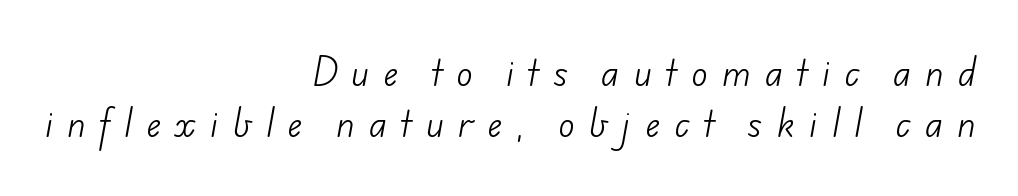
Think of a printed novel: that variable character pitch is what you see here. The glyphs in this specimen are sans serif. The type is letterspaced generously, with wide tracking. Teacher's note: observe the even right margin — that is flush-right alignment.
